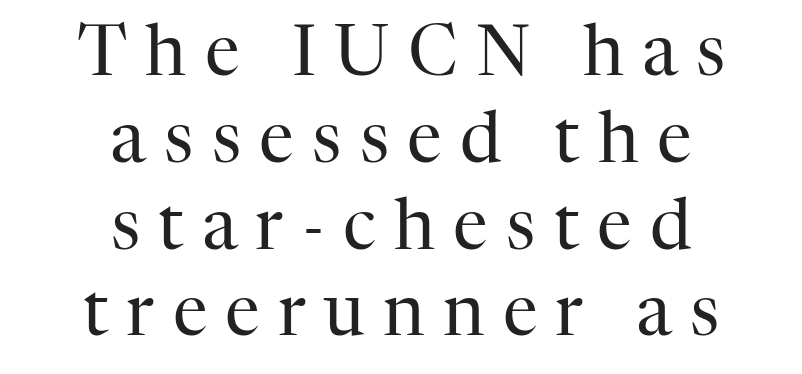
The image shows 70 px regular-weight serif type, upright; set centered, line spacing 1.24x, unusually wide letter spacing (+0.26 em), not underlined; high stroke contrast and a medium x-height.
